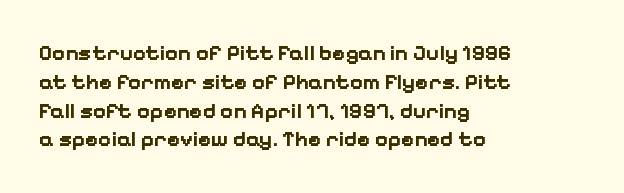
The rows are spaced the way most documents space them. Its strokes are broad and dark, the hallmark of bold type. Posture: upright roman. A bare baseline throughout the passage.
